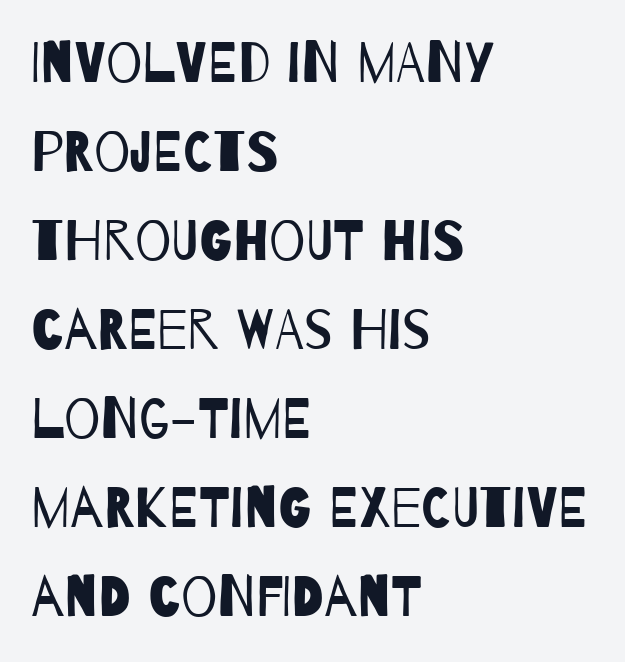
The image shows 57 px regular-weight, condensed sans-serif type; set left-aligned, normal line spacing (1.56x), normal letter spacing, not underlined; low stroke contrast and a large x-height.
